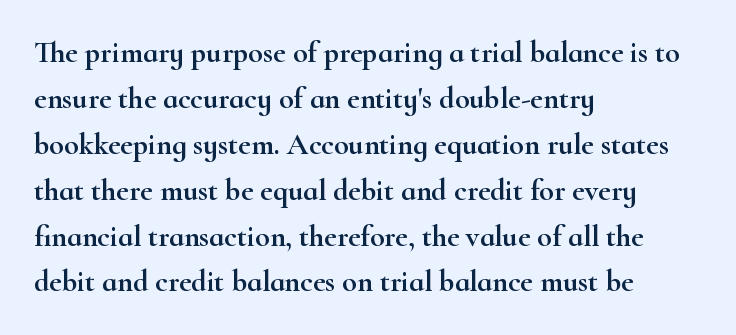
This sample uses a serif face. Ascenders rise straight up at ninety degrees. Reading down the block, your eye returns to a fixed left position each line. Check under the words: just untouched page. The tracking reads as untouched default to a designer's eye.
